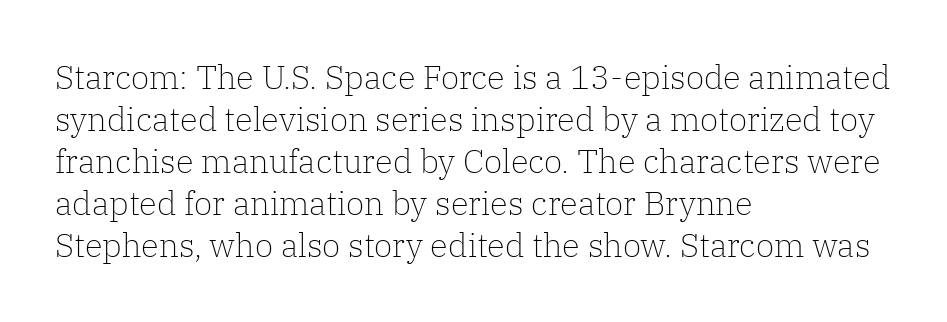
Q: Is the text bold? A: No.
Q: Is the text italic (slanted)? A: No, it is upright.
Q: Is the typeface a serif or a sans-serif typeface? A: Serif.
Q: Is the text underlined? A: No.
Q: How is the paragraph aligned? A: Left-aligned.
Q: Is the spacing between letters normal or unusually wide? A: Normal.
Q: Is the spacing between lines tight, normal or loose? A: Normal.
Q: Width (condensed, normal, or wide)? A: Normal.
Q: Stroke contrast? A: Low.
Q: x-height? A: Medium.
Q: Monospaced? A: No.
